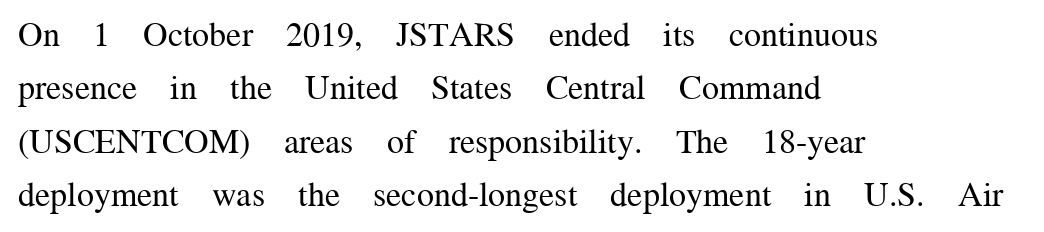
The image shows 34 px regular-weight serif type, upright; set left-aligned, normal line spacing (1.57x), normal letter spacing, not underlined; medium stroke contrast and a medium x-height.
